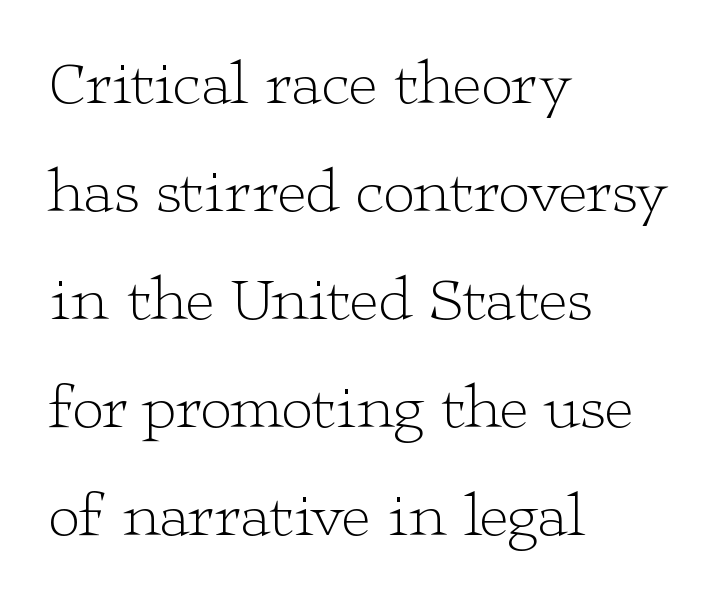
The image shows 62 px light, wide serif type, upright; set left-aligned, line spacing 1.74x, normal letter spacing, not underlined; low stroke contrast and a medium x-height.
